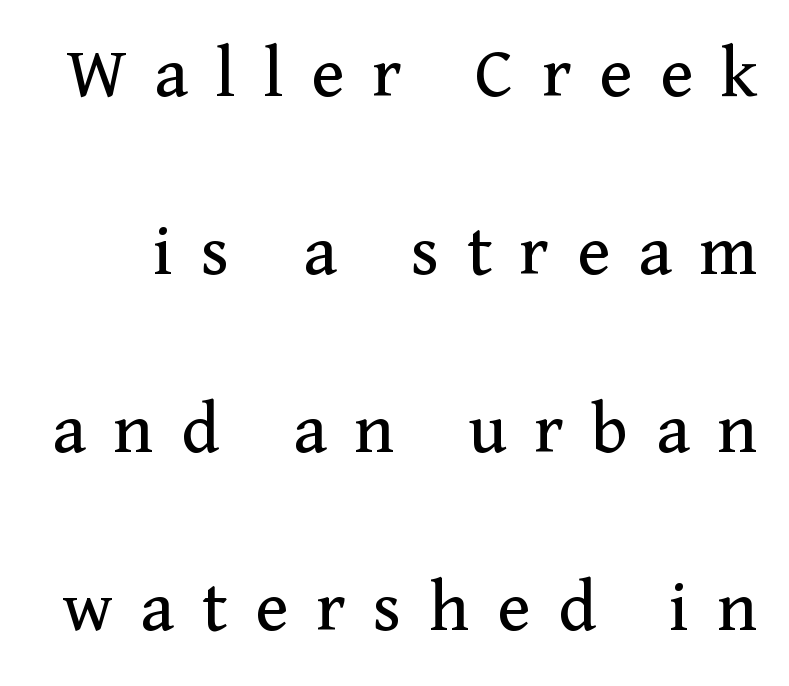
The image shows 77 px regular-weight serif type, upright; set loose line spacing (2.31x), unusually wide letter spacing (+0.36 em), not underlined; medium stroke contrast and a medium x-height.
